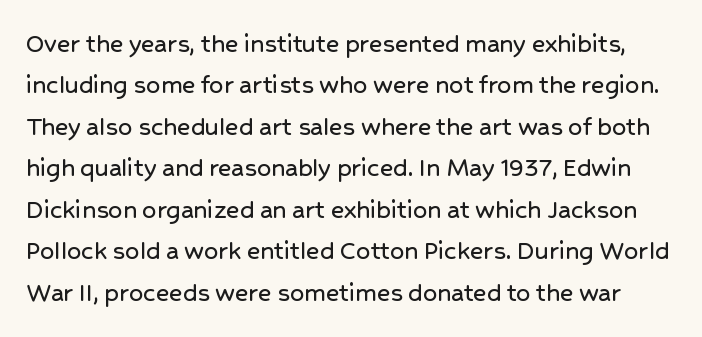
Each new line begins a customary step beneath the previous one. Character widths vary here, with narrow letters taking less room than wide ones. Nope, not italic — everything's standing straight. The face used here is a sans, in the tradition of grotesques and geometrics. Honestly, there is no underline to notice here at all.
